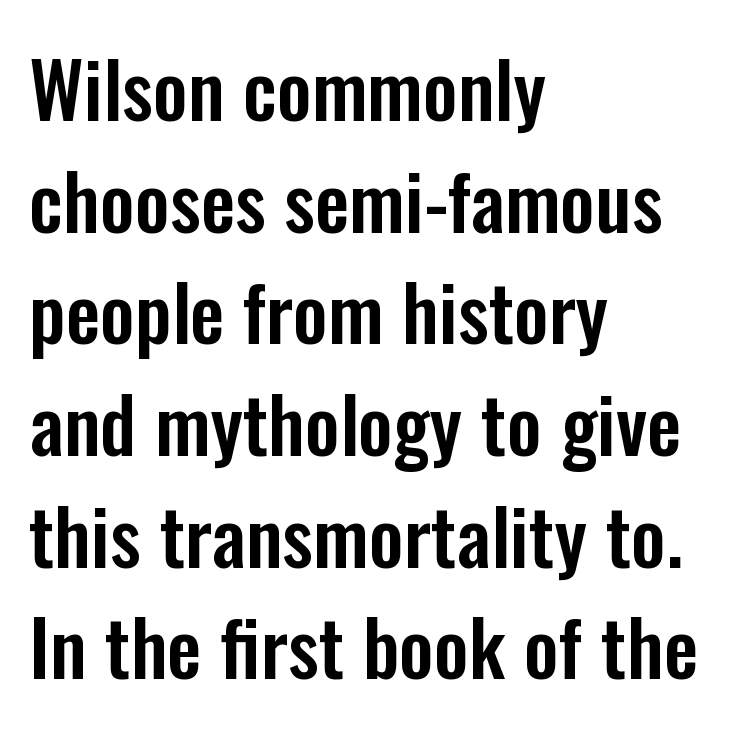
The image shows 77 px condensed sans-serif type, upright; set left-aligned, normal line spacing (1.45x), normal letter spacing, not underlined; low stroke contrast and a medium x-height.
